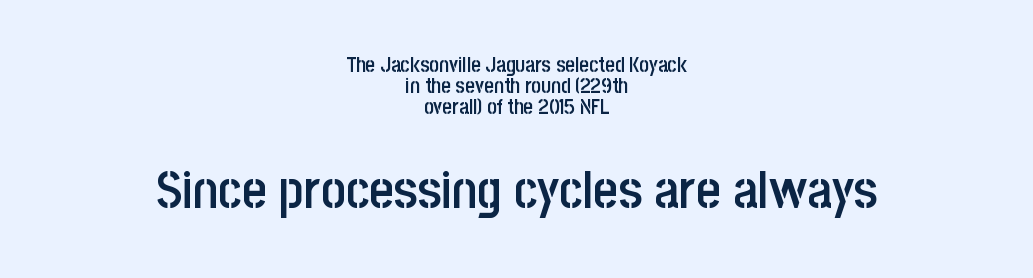
The image shows 53 px semibold, condensed sans-serif type, upright; set centered, tight line spacing (1.01x), normal letter spacing, not underlined; the second (bottom) block is 2.52x larger; low stroke contrast and a large x-height.
